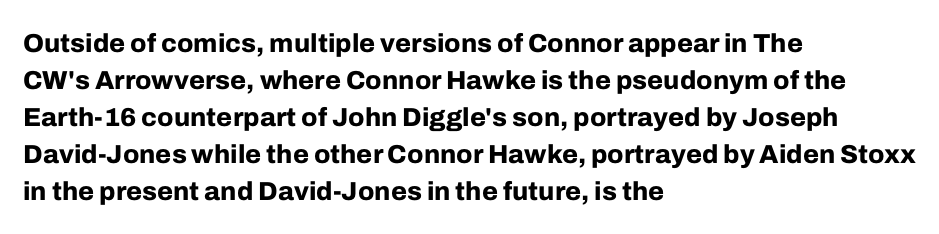
The image shows 26 px bold type, upright; set left-aligned, normal line spacing (1.42x), normal letter spacing, not underlined.
